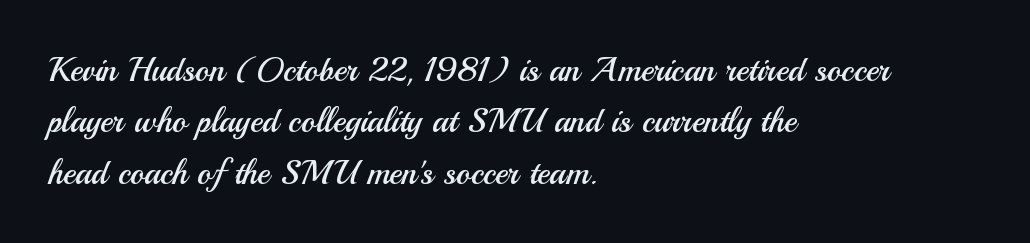
{"serif": "no", "bold": "no", "weight": "regular", "width": "normal", "stroke_contrast": "medium", "x_height": "small", "monospaced": "no", "underline": "no", "align": "left", "line_spacing": "normal", "line_spacing_ratio": 1.51, "letter_spacing": "normal", "letter_spacing_em": 0.0, "glyph_px": 34}
